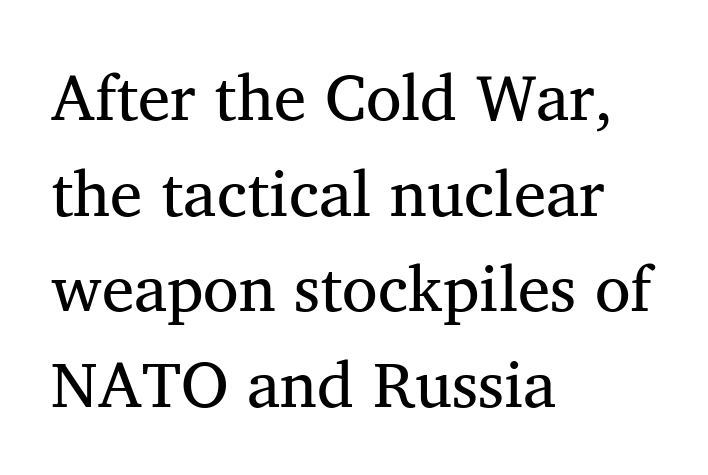
Q: Is the typeface a serif or a sans-serif typeface? A: Serif.
Q: Is the text underlined? A: No.
Q: How is the paragraph aligned? A: Left-aligned.
Q: Is the spacing between letters normal or unusually wide? A: Normal.
Q: Is the spacing between lines tight, normal or loose? A: Normal.
Q: Width (condensed, normal, or wide)? A: Normal.
Q: Stroke contrast? A: Medium.
Q: x-height? A: Medium.
Q: Monospaced? A: No.
